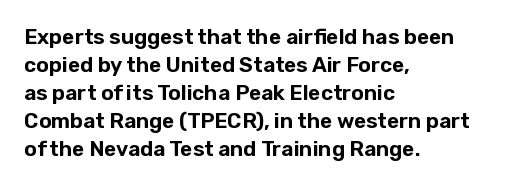
Q: Is the text italic (slanted)? A: No, it is upright.
Q: Is the text underlined? A: No.
Q: How is the paragraph aligned? A: Left-aligned.
Q: Is the spacing between letters normal or unusually wide? A: Normal.
Q: Is the spacing between lines tight, normal or loose? A: Normal.
